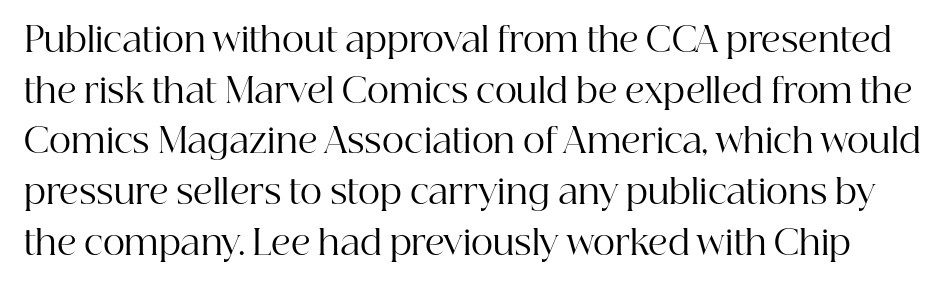
The image shows 34 px regular-weight serif type, upright; set normal line spacing (1.49x), normal letter spacing, not underlined; high stroke contrast and a medium x-height.
